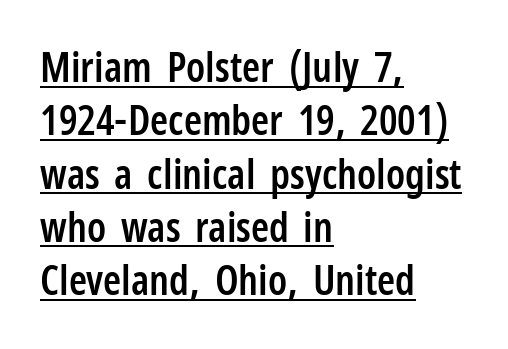
{"serif": "no", "italic": "no", "bold": "semi", "weight": "semibold", "width": "condensed", "stroke_contrast": "low", "x_height": "medium", "monospaced": "no", "underline": "yes", "align": "left", "line_spacing": "normal", "line_spacing_ratio": 1.3, "letter_spacing": "normal", "letter_spacing_em": 0.0, "glyph_px": 41}
